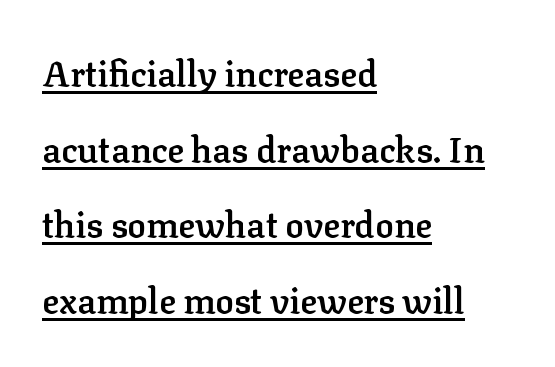
The glyphs are accompanied by a horizontal stroke just below them. Is this a fixed-width face? No — the glyphs have proportional, varying widths. Short and long lines alike share a common starting point at left. Each new line begins a long way beneath the previous one.
